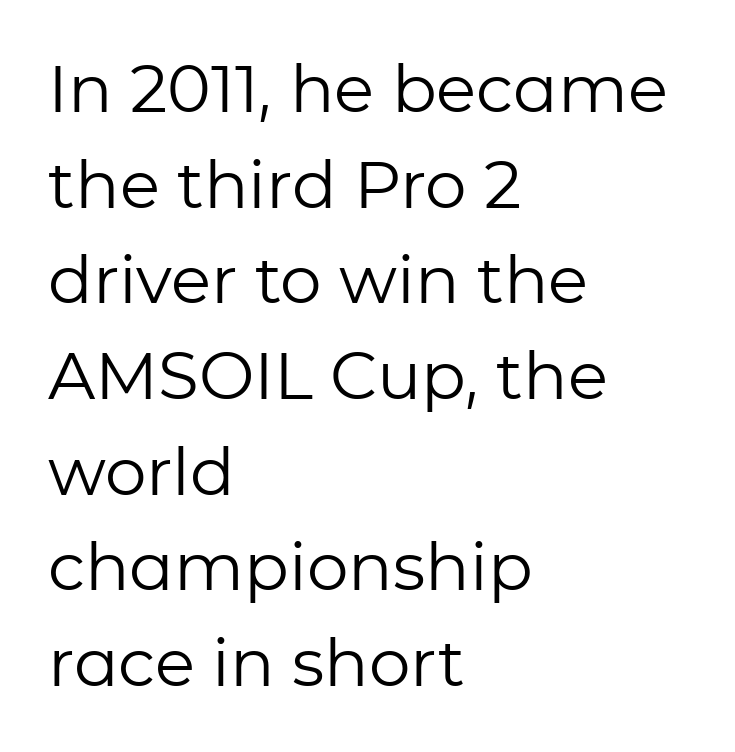
Q: Is the text bold? A: No.
Q: Is the text italic (slanted)? A: No, it is upright.
Q: Is the typeface a serif or a sans-serif typeface? A: Sans-serif.
Q: Is the text underlined? A: No.
Q: How is the paragraph aligned? A: Left-aligned.
Q: Is the spacing between letters normal or unusually wide? A: Normal.
Q: Is the spacing between lines tight, normal or loose? A: Normal.
Q: Width (condensed, normal, or wide)? A: Normal.
Q: Stroke contrast? A: Low.
Q: x-height? A: Medium.
Q: Monospaced? A: No.
